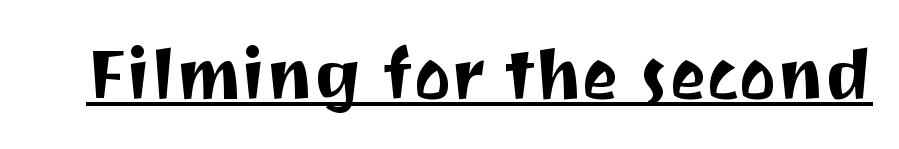
{"serif": "no", "italic": "no", "width": "normal", "stroke_contrast": "medium", "x_height": "medium", "monospaced": "no", "underline": "yes", "letter_spacing": "normal", "letter_spacing_em": 0.0, "glyph_px": 70}
